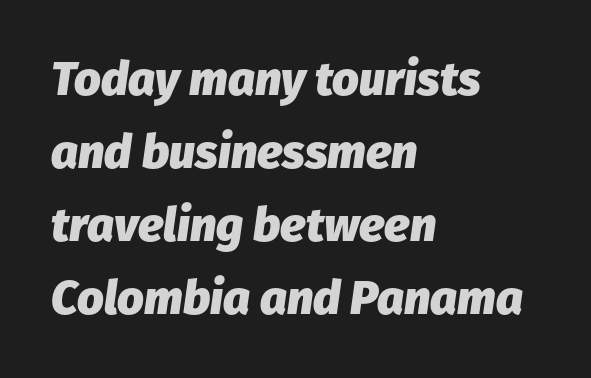
The glyphs are unaccompanied by any horizontal stroke below them. There's an unmistakable incline to the writing here. Looks like regular typesetting: each glyph gets only the width it needs. Left-aligned paragraph, ragged on the right. This sample uses plain, unmodified letter spacing. Horizontal bands of white between lines are of average thickness.
